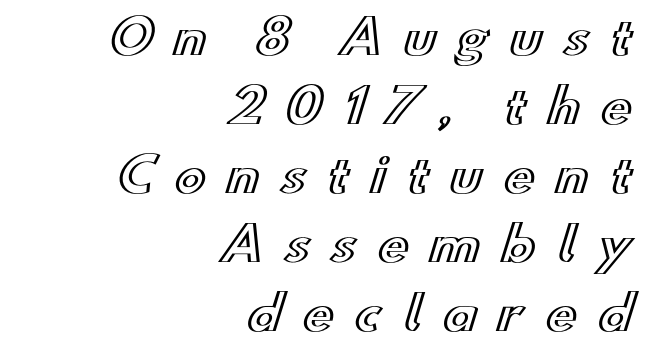
The image shows 47 px wide type; set right-aligned, normal line spacing (1.47x), unusually wide letter spacing (+0.44 em), not underlined; a small x-height.
